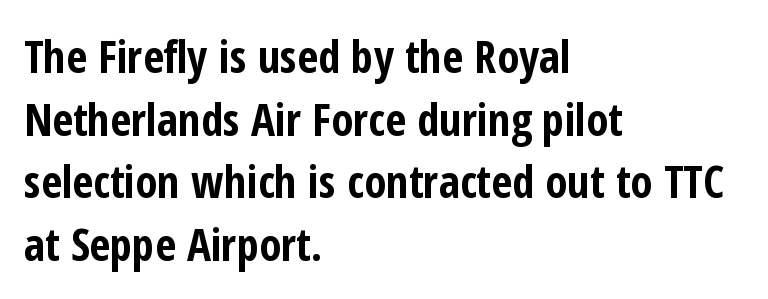
{"serif": "no", "italic": "no", "bold": "yes", "weight": "bold", "width": "condensed", "stroke_contrast": "low", "x_height": "medium", "monospaced": "no", "underline": "no", "align": "left", "line_spacing": "normal", "line_spacing_ratio": 1.39, "letter_spacing": "normal", "letter_spacing_em": 0.0, "glyph_px": 45}
